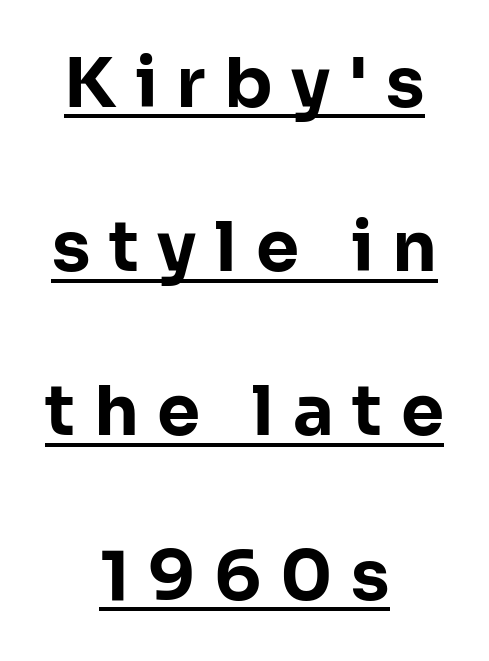
Q: Is the text bold? A: Yes.
Q: Is the text italic (slanted)? A: No, it is upright.
Q: Is the typeface a serif or a sans-serif typeface? A: Sans-serif.
Q: Is the text underlined? A: Yes.
Q: How is the paragraph aligned? A: Centered.
Q: Is the spacing between letters normal or unusually wide? A: Unusually wide.
Q: Is the spacing between lines tight, normal or loose? A: Loose.
Q: Width (condensed, normal, or wide)? A: Normal.
Q: Stroke contrast? A: Low.
Q: x-height? A: Medium.
Q: Monospaced? A: No.
